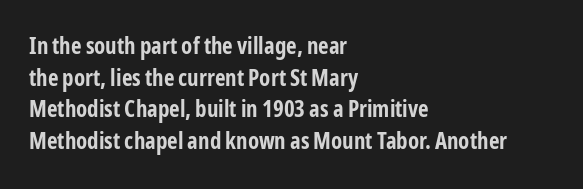
One glance says typical: line gaps are just what's usual. The letters stand upright; this is a roman face. These lines stack with their left ends in a neat column. Bold? Absolutely — the strokes are thick and heavy.
